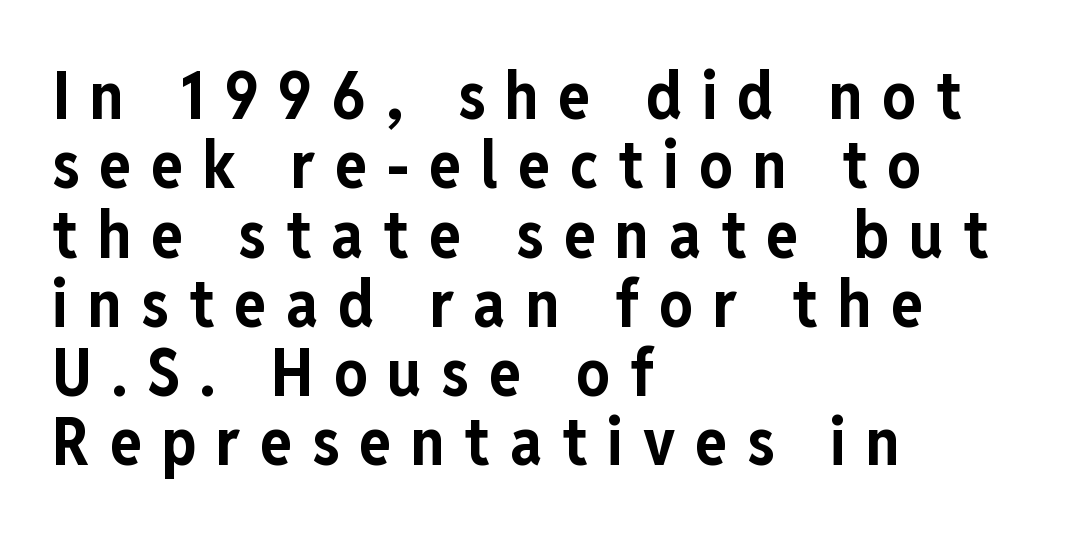
Q: Is the text bold? A: Yes.
Q: Is the text italic (slanted)? A: No, it is upright.
Q: Is the typeface a serif or a sans-serif typeface? A: Sans-serif.
Q: Is the text underlined? A: No.
Q: How is the paragraph aligned? A: Left-aligned.
Q: Is the spacing between letters normal or unusually wide? A: Unusually wide.
Q: Is the spacing between lines tight, normal or loose? A: Tight.
Q: Width (condensed, normal, or wide)? A: Condensed.
Q: Stroke contrast? A: Low.
Q: x-height? A: Medium.
Q: Monospaced? A: No.
